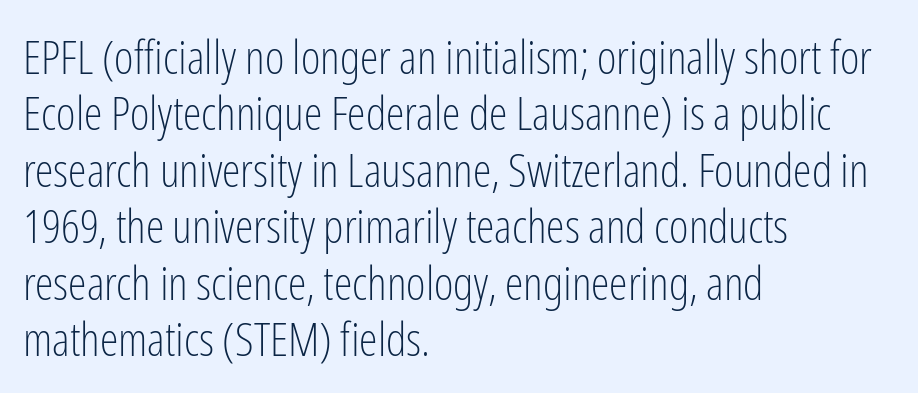
The image shows 47 px light, condensed sans-serif type, upright; set left-aligned, line spacing 1.2x, normal letter spacing, not underlined; low stroke contrast and a medium x-height.
